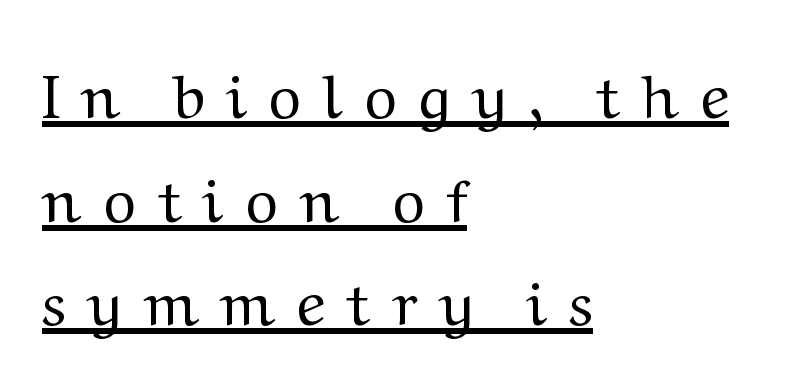
The image shows 62 px regular-weight, wide serif type, upright; set left-aligned, normal line spacing (1.67x), unusually wide letter spacing (+0.35 em), underlined; medium stroke contrast and a medium x-height.
